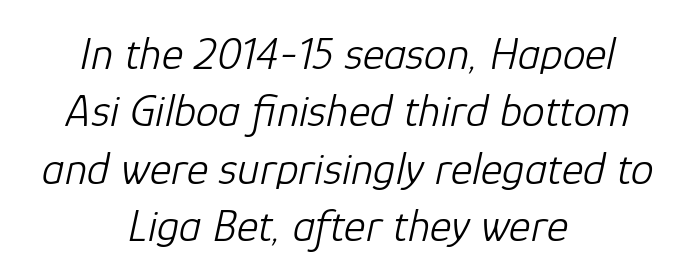
A typesetter would call this leading conventional body-copy spacing. Caption: face not bold, strokes unweighted. Rendered with sloped, italic letterforms. The paragraph has two soft edges and a firm central axis. The passage shown is typed in a proportional face where columns would drift. Letter spacing: default.
